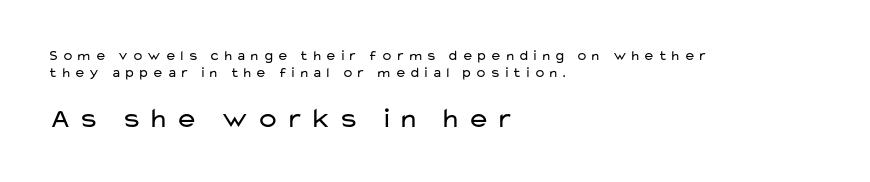
Q: Is the text bold? A: No.
Q: Is the text italic (slanted)? A: No, it is upright.
Q: Is the typeface a serif or a sans-serif typeface? A: Sans-serif.
Q: Is the text underlined? A: No.
Q: How is the paragraph aligned? A: Left-aligned.
Q: Is the spacing between letters normal or unusually wide? A: Unusually wide.
Q: Which block of text is set in a larger size, the first (top) or the second (bottom)? A: The second (bottom) one.
Q: Width (condensed, normal, or wide)? A: Wide.
Q: Stroke contrast? A: Low.
Q: x-height? A: Medium.
Q: Monospaced? A: No.
